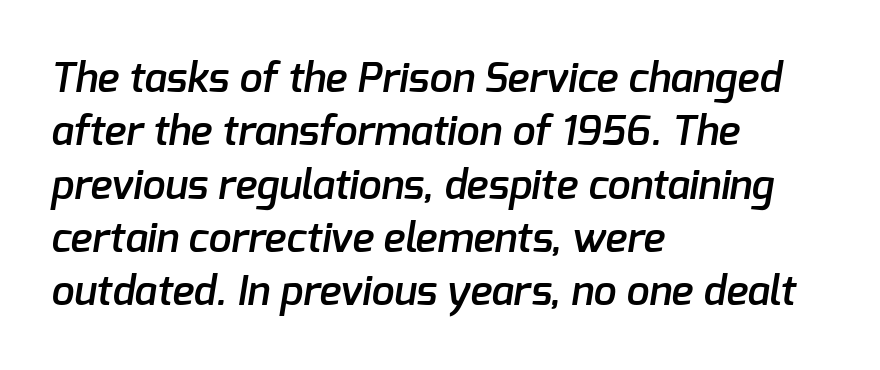
The face used here is a sans, in the tradition of grotesques and geometrics. This block has exactly the height ordinary leading produces. The paragraph shown leans on its left margin. The rendering uses natural spacing where letterforms have individual widths. Strokes here are thickened, but only to semibold level.
